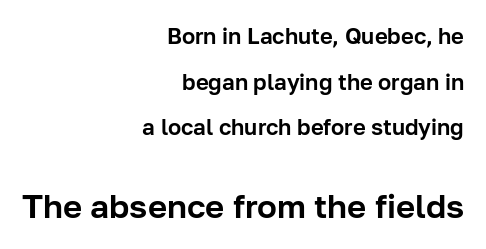
The letters advance in unequal steps, a hallmark of proportional type. This is sans-serif lettering, the kind often seen on screens and signage. Which chunk is bigger? The second one — the bottom block dwarfs the top. There is no visible air inserted between adjacent glyphs.
